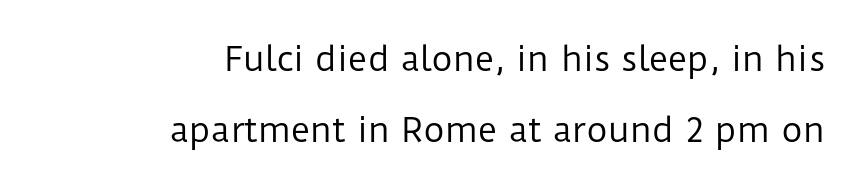
Q: Is the text bold? A: No.
Q: Is the text italic (slanted)? A: No, it is upright.
Q: Is the typeface a serif or a sans-serif typeface? A: Sans-serif.
Q: Is the text underlined? A: No.
Q: How is the paragraph aligned? A: Right-aligned.
Q: Is the spacing between letters normal or unusually wide? A: Normal.
Q: Is the spacing between lines tight, normal or loose? A: Loose.
Q: Width (condensed, normal, or wide)? A: Normal.
Q: Stroke contrast? A: Low.
Q: x-height? A: Medium.
Q: Monospaced? A: No.
